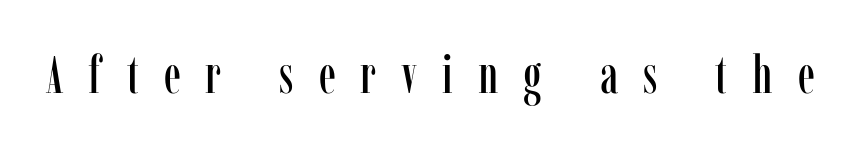
A serif font was chosen for this passage. Words float on clear page, feet unadorned. Each letter keeps its own natural width here, so spacing adapts to shape. Is there any slant? The stems are plumb. The letterforms stand isolated, each surrounded by extra space.
